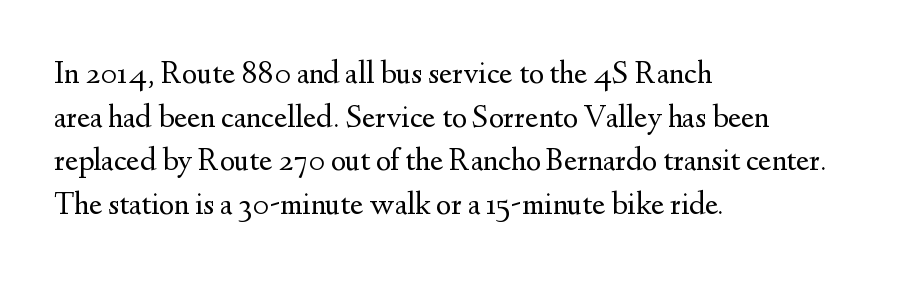
These lines are rendered in a variable-pitch font. How would I describe the line gaps? Plain and ordinary. The rag falls on the right side of this text block. Vertical stems look standard width or narrower in stroke. Beneath every word, the page is bare.
